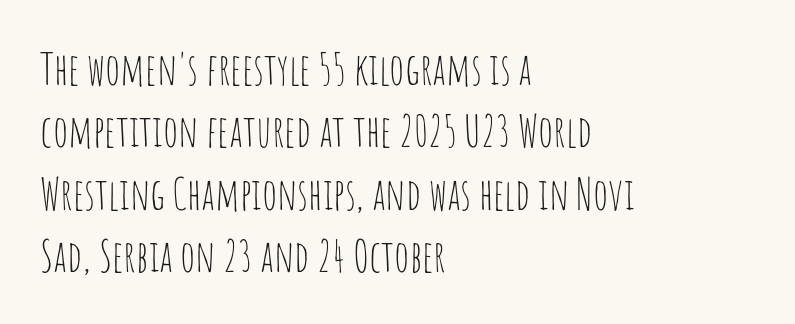
Nope, no serifs anywhere on these letters. Summary of weight: not heavy and not bold. Does the leading feel generous? No, just average. Standard letterfit; no display-style spreading of the glyphs.
